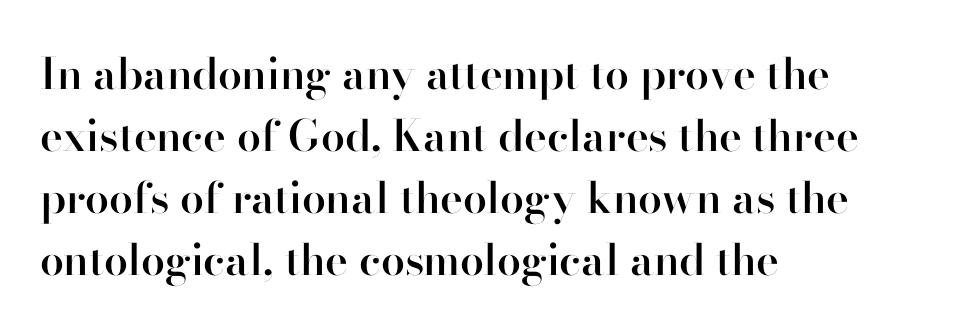
How would I describe the line gaps? Plain and ordinary. Observe the absence of serifs on each vertical stroke in this sample. Here the glyphs are tracked normally, forming tight word shapes. Posture: upright roman. Each letter keeps its own natural width here, so spacing adapts to shape. Compared with an ordinary text face, these strokes are moderately heavier — a semibold.
